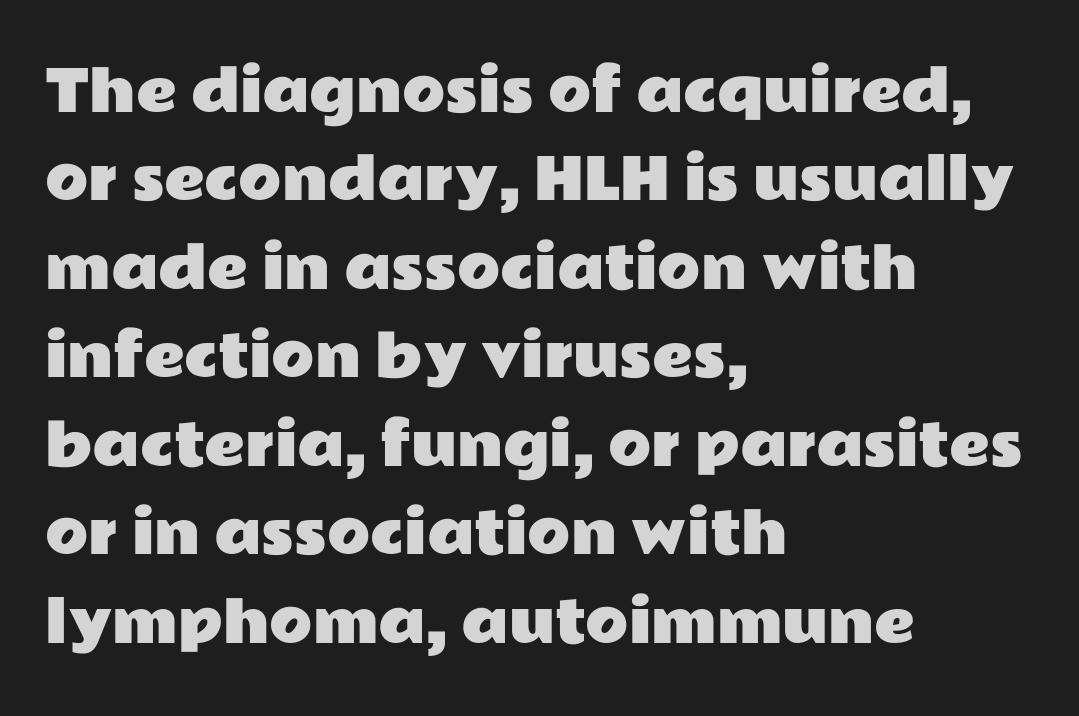
The image shows 56 px wide sans-serif type, upright; set left-aligned, normal line spacing (1.58x), normal letter spacing, not underlined; low stroke contrast and a medium x-height.
